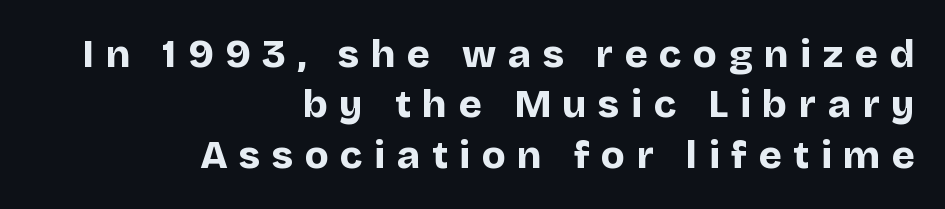
The image shows 39 px bold sans-serif type, upright; set right-aligned, normal line spacing (1.29x), unusually wide letter spacing (+0.3 em), not underlined; low stroke contrast and a large x-height.
